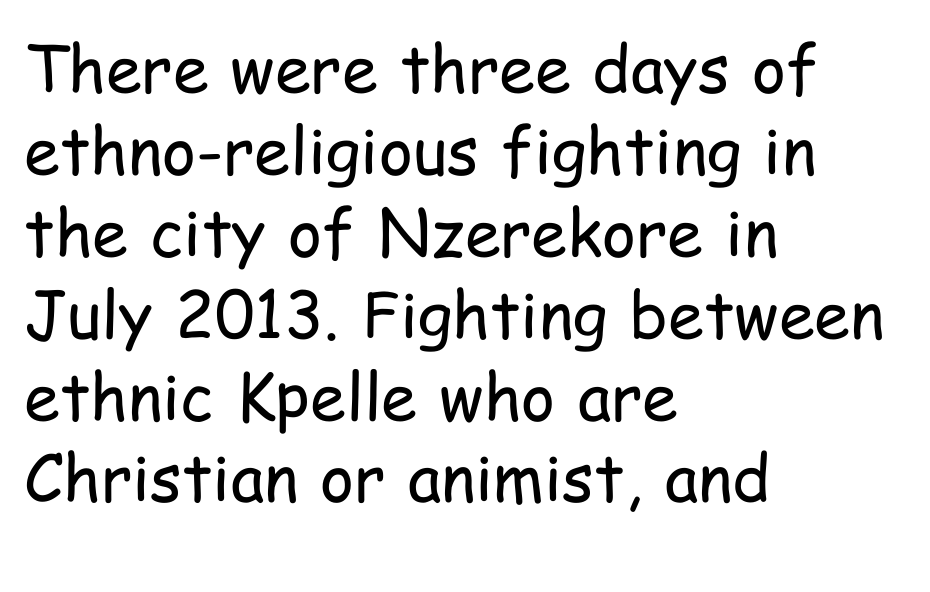
{"serif": "no", "italic": "no", "bold": "no", "weight": "regular", "width": "condensed", "stroke_contrast": "low", "x_height": "medium", "monospaced": "no", "underline": "no", "align": "left", "line_spacing": "normal", "line_spacing_ratio": 1.26, "letter_spacing": "normal", "letter_spacing_em": 0.0, "glyph_px": 65}
